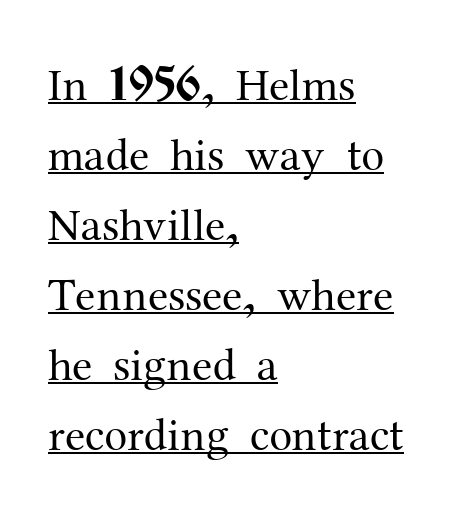
{"serif": "yes", "italic": "no", "bold": "no", "weight": "regular", "width": "normal", "stroke_contrast": "medium", "x_height": "medium", "monospaced": "no", "underline": "yes", "align": "left", "line_spacing": "normal", "line_spacing_ratio": 1.52, "letter_spacing": "normal", "letter_spacing_em": 0.0, "glyph_px": 46}
